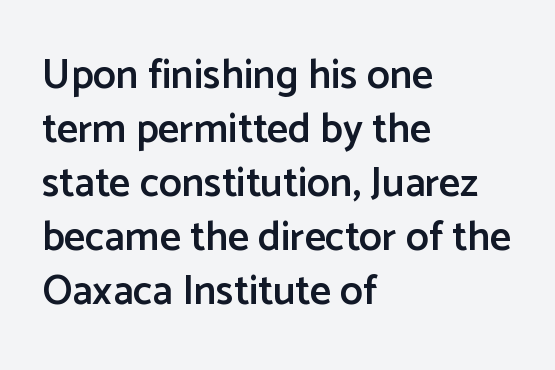
The baseline area is clear. The rendering keeps characters at their native spacing. Which margin do the lines hug? The left one — the right edge is uneven. The letters stand upright; this is a roman face.
